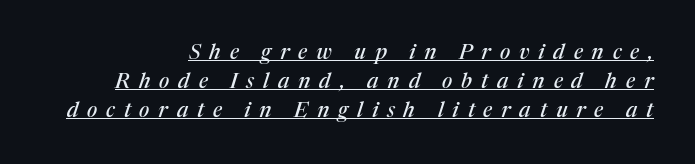
Q: Is the text italic (slanted)? A: Yes, it leans right by about 17 degrees.
Q: Is the text underlined? A: Yes.
Q: How is the paragraph aligned? A: Right-aligned.
Q: Is the spacing between letters normal or unusually wide? A: Unusually wide.
Q: Is the spacing between lines tight, normal or loose? A: Normal.
